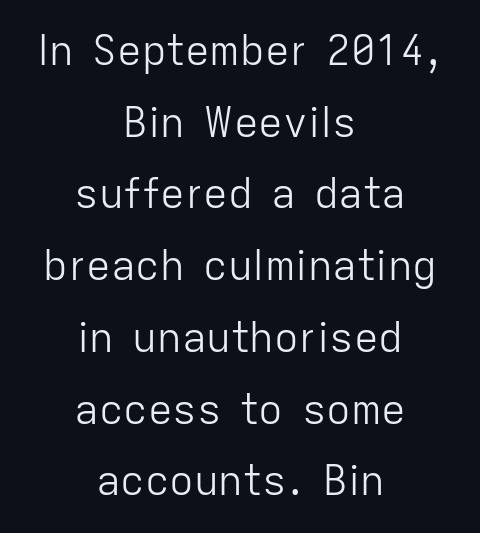
Q: Is the text bold? A: No.
Q: Is the text italic (slanted)? A: No, it is upright.
Q: Is the typeface a serif or a sans-serif typeface? A: Sans-serif.
Q: Is the text underlined? A: No.
Q: How is the paragraph aligned? A: Centered.
Q: Is the spacing between letters normal or unusually wide? A: Normal.
Q: Width (condensed, normal, or wide)? A: Normal.
Q: Stroke contrast? A: Low.
Q: x-height? A: Medium.
Q: Monospaced? A: No.
